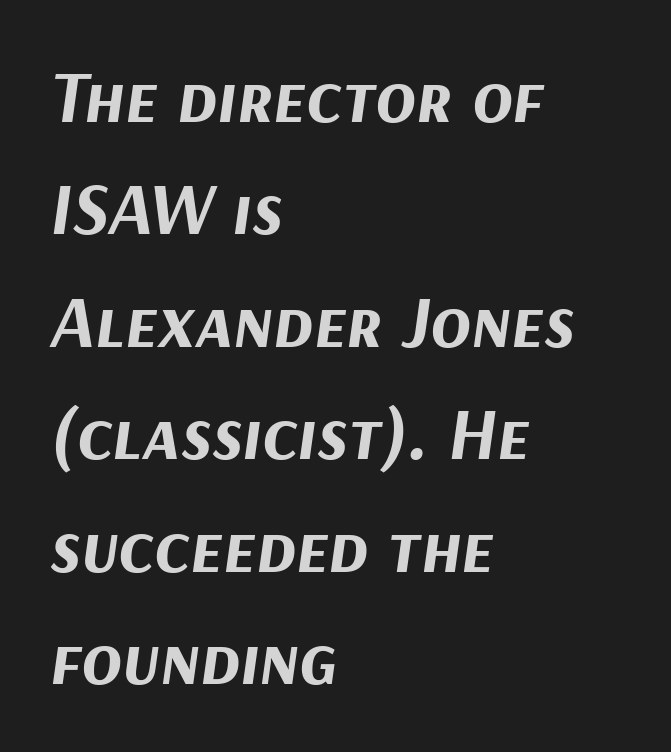
{"italic": "yes", "lean": "right", "slant_degrees": 9, "bold": "yes", "weight": "bold", "width": "normal", "stroke_contrast": "medium", "x_height": "medium", "monospaced": "no", "underline": "no", "align": "left", "line_spacing": "normal", "line_spacing_ratio": 1.52, "letter_spacing": "normal", "letter_spacing_em": 0.0, "glyph_px": 74}
